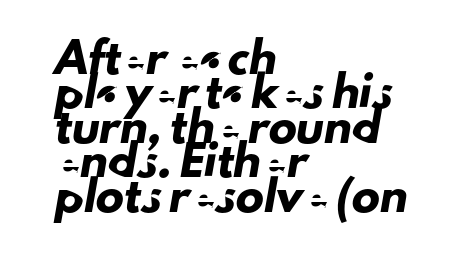
The lines in this sample share a left origin and differ only in where they stop. Tracking here is standard; glyphs follow each other at the usual distance. The zone under the glyphs is completely vacant. The glyphs in this specimen are sans serif. Proportional: the letters do not fall into vertical columns.
